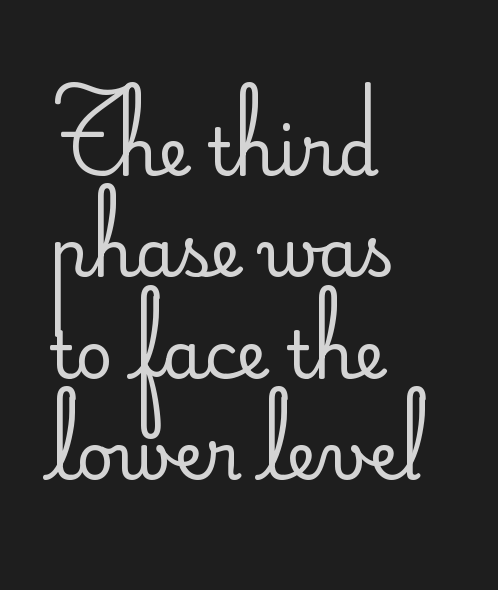
Q: Is the text bold? A: No.
Q: Is the text italic (slanted)? A: No, it is upright.
Q: Is the typeface a serif or a sans-serif typeface? A: Sans-serif.
Q: Is the text underlined? A: No.
Q: How is the paragraph aligned? A: Left-aligned.
Q: Is the spacing between letters normal or unusually wide? A: Normal.
Q: Is the spacing between lines tight, normal or loose? A: Normal.
Q: Width (condensed, normal, or wide)? A: Normal.
Q: Stroke contrast? A: Low.
Q: x-height? A: Small.
Q: Monospaced? A: No.
